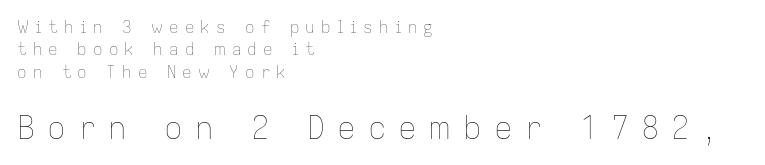
Q: Is the text bold? A: No.
Q: Is the text italic (slanted)? A: No, it is upright.
Q: Is the text underlined? A: No.
Q: How is the paragraph aligned? A: Left-aligned.
Q: Is the spacing between letters normal or unusually wide? A: Unusually wide.
Q: Is the spacing between lines tight, normal or loose? A: Normal.
Q: Which block of text is set in a larger size, the first (top) or the second (bottom)? A: The second (bottom) one.
Q: Width (condensed, normal, or wide)? A: Normal.
Q: Stroke contrast? A: Low.
Q: x-height? A: Medium.
Q: Monospaced? A: No.
